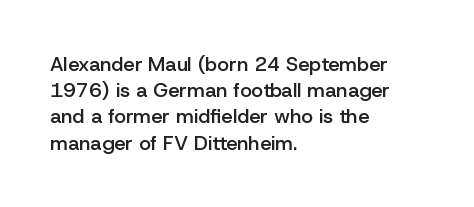
In terms of letterspacing, this is plain default setting. Leftover space on each line is placed entirely after the last word. When letters stand straight like this, we call the style roman or upright. Firm but not heavy-handed strokes: this text is semibold.
